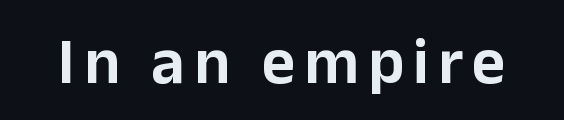
The image shows 65 px sans-serif type, upright; set not underlined; low stroke contrast and a medium x-height.
